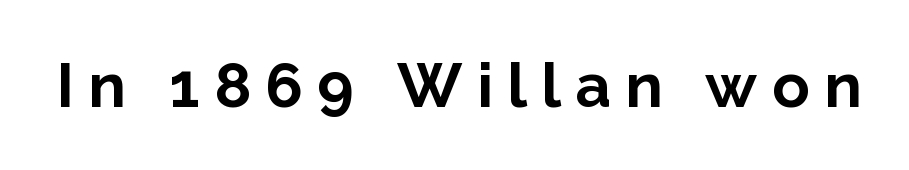
Look at the bottom of the vertical strokes: they stop flat, with no serifs. No word sits above an underline. This is roman type, the default non-slanted kind. Weight check: bold — yes, fully. Varying glyph widths throughout — classic text-font behaviour.
